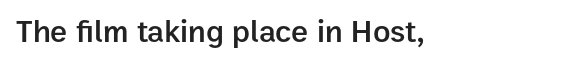
Ordinary non-slanted type is in use. You could not count columns in this text — the font is proportionally spaced. A sans-serif font was chosen for this passage. Stems and bowls a touch heavier than normal — semibold.
